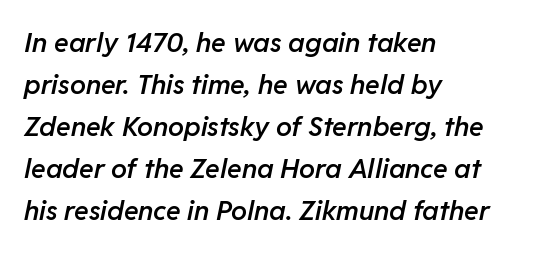
The image shows 27 px text type, italic (leaning right); set left-aligned, normal line spacing (1.56x), normal letter spacing, not underlined.
